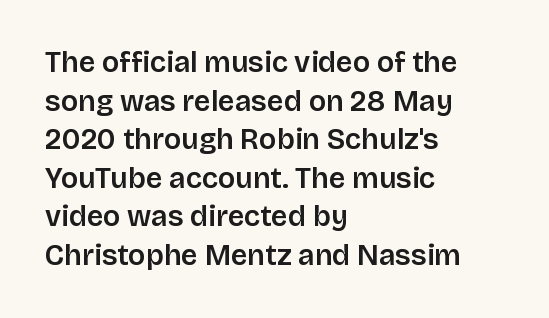
The zone under the glyphs is completely vacant. This rendering uses left alignment, leaving the right contour irregular. Students, note that the glyphs here touch the page at normal intervals. I'd call this a sans setting — the letters go barefoot.
